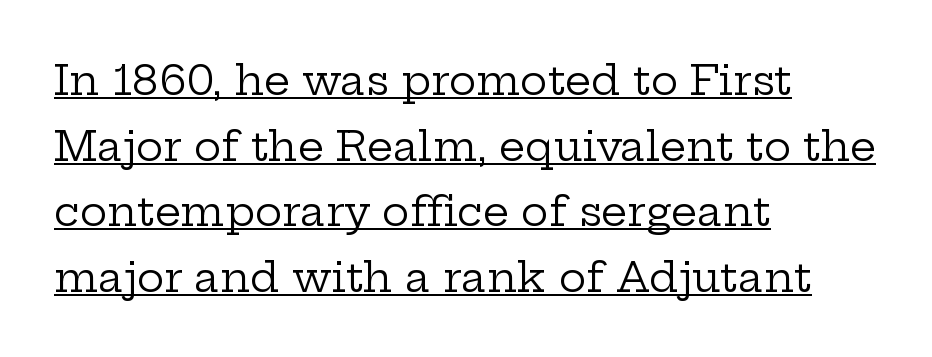
{"serif": "yes", "italic": "no", "bold": "no", "weight": "regular", "width": "wide", "stroke_contrast": "low", "x_height": "medium", "monospaced": "no", "underline": "yes", "align": "left", "line_spacing": "normal", "line_spacing_ratio": 1.6, "letter_spacing": "normal", "letter_spacing_em": 0.0, "glyph_px": 41}
